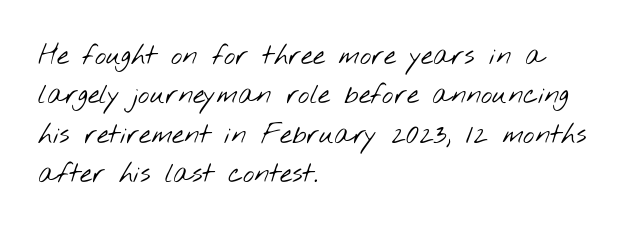
Q: Is the text bold? A: No.
Q: Is the text underlined? A: No.
Q: How is the paragraph aligned? A: Left-aligned.
Q: Is the spacing between letters normal or unusually wide? A: Normal.
Q: Is the spacing between lines tight, normal or loose? A: Normal.
